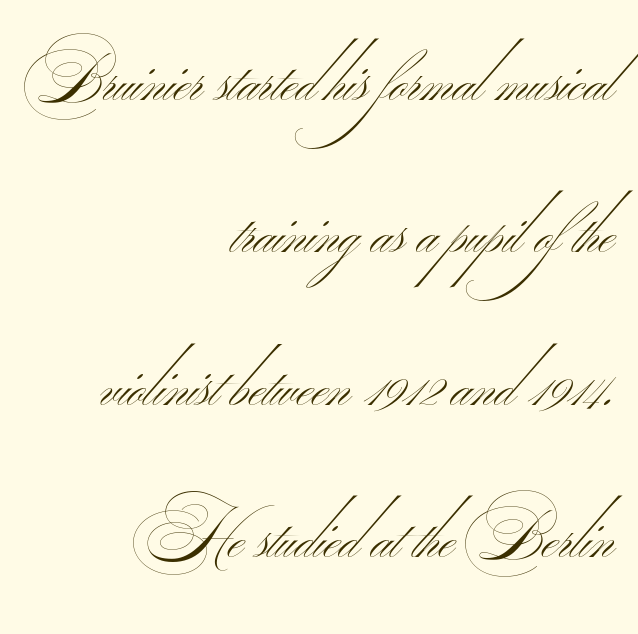
The image shows 69 px thin, wide sans-serif type; set right-aligned, loose line spacing (2.21x), normal letter spacing, not underlined; medium stroke contrast.
